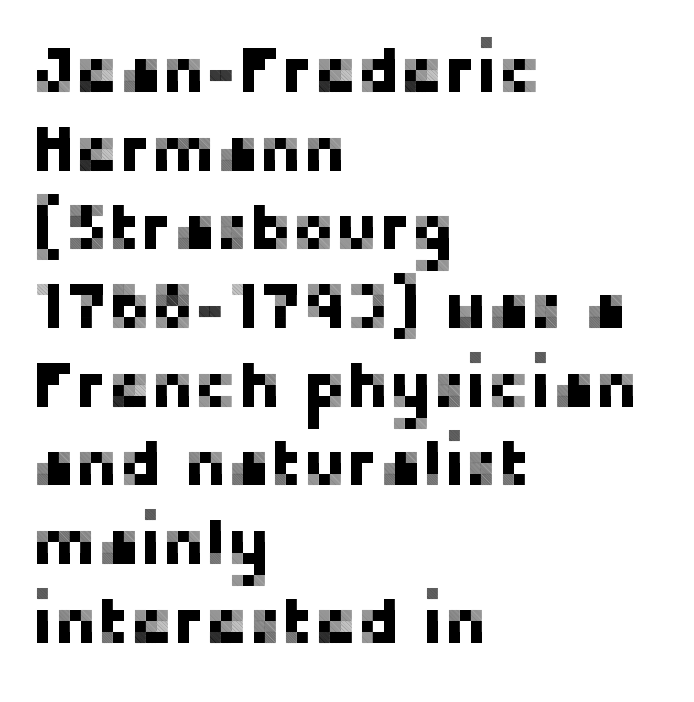
In terms of letterspacing, this is plain default setting. The typeface chosen for these lines omits serifs. Spacing verdict: proportional, widths tailored to each character. Layout note: lines flush left. Letters rest on an invisible, unmarked baseline. The letters stand straight up with perfectly vertical stems.
